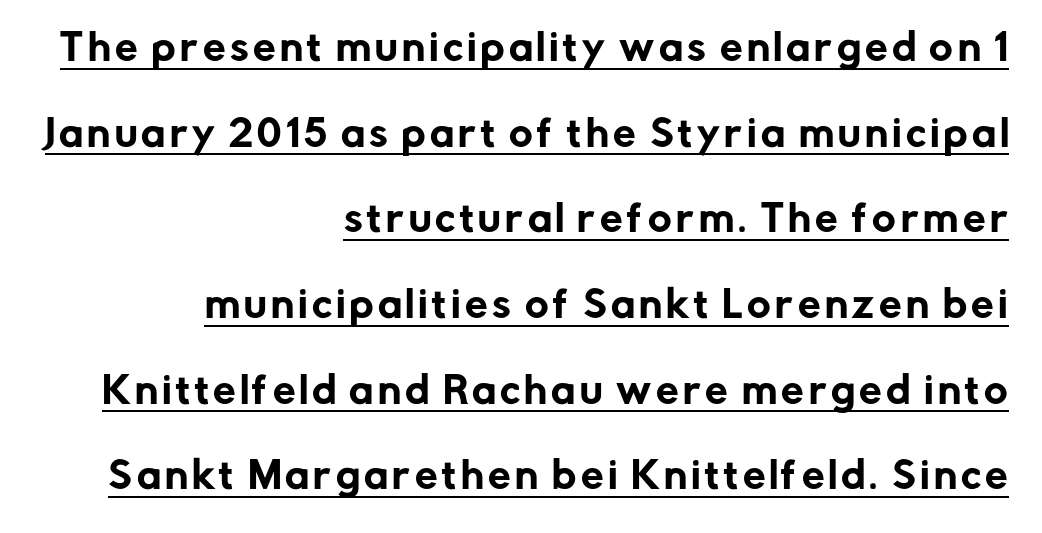
Q: Is the text italic (slanted)? A: No, it is upright.
Q: Is the typeface a serif or a sans-serif typeface? A: Sans-serif.
Q: Is the text underlined? A: Yes.
Q: How is the paragraph aligned? A: Right-aligned.
Q: Is the spacing between lines tight, normal or loose? A: Loose.
Q: Width (condensed, normal, or wide)? A: Normal.
Q: Stroke contrast? A: Low.
Q: x-height? A: Medium.
Q: Monospaced? A: No.
